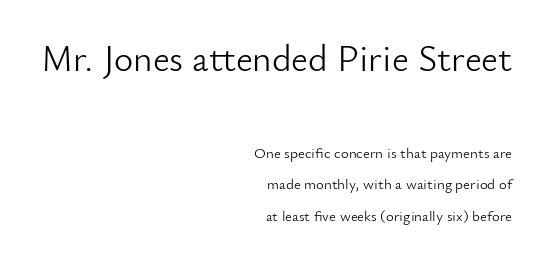
Q: Is the text bold? A: No.
Q: Is the text italic (slanted)? A: No, it is upright.
Q: Is the typeface a serif or a sans-serif typeface? A: Sans-serif.
Q: Is the text underlined? A: No.
Q: How is the paragraph aligned? A: Right-aligned.
Q: Is the spacing between letters normal or unusually wide? A: Normal.
Q: Is the spacing between lines tight, normal or loose? A: Loose.
Q: Which block of text is set in a larger size, the first (top) or the second (bottom)? A: The first (top) one.
Q: Width (condensed, normal, or wide)? A: Normal.
Q: Stroke contrast? A: Low.
Q: x-height? A: Small.
Q: Monospaced? A: No.
